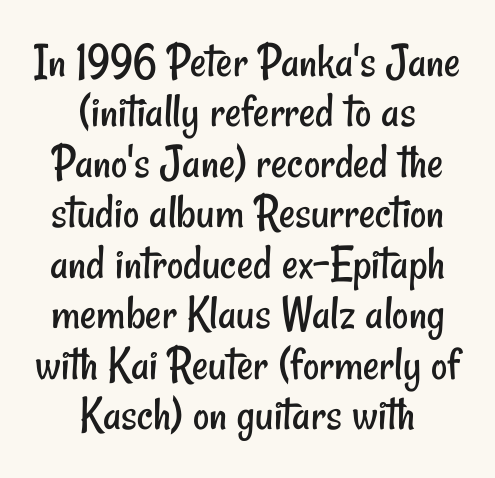
Alignment: centered. Letters rest on an invisible, unmarked baseline. The passage shown is typeset with a sans-serif family. Each letter keeps its own natural width here, so spacing adapts to shape. The characters are drawn with everyday or finer stroke widths. Cramped leading.
